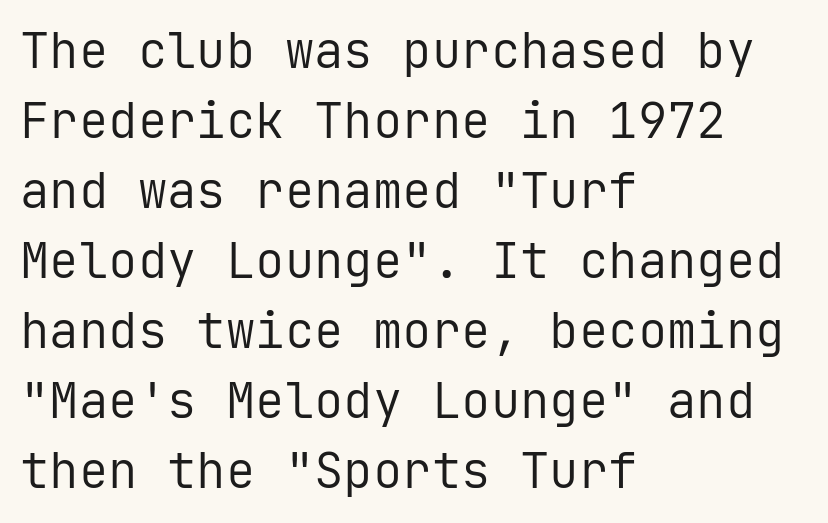
{"serif": "no", "italic": "no", "bold": "no", "weight": "regular", "width": "normal", "stroke_contrast": "low", "x_height": "medium", "monospaced": "yes", "underline": "no", "align": "left", "line_spacing": "normal", "line_spacing_ratio": 1.43, "letter_spacing": "normal", "letter_spacing_em": 0.0, "glyph_px": 49}
